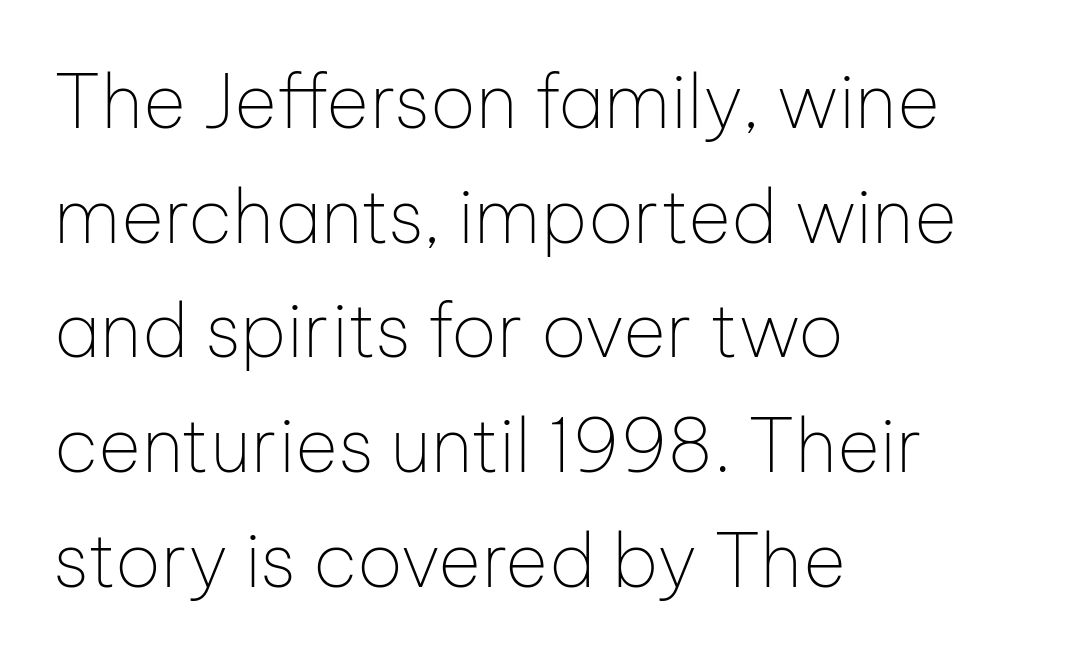
Letters have the restrained weight of plain body copy at most. Just letters on the line, the space beneath them empty. The setting favours the left margin, as ordinary paragraphs usually do. This is roman type, the default non-slanted kind.
